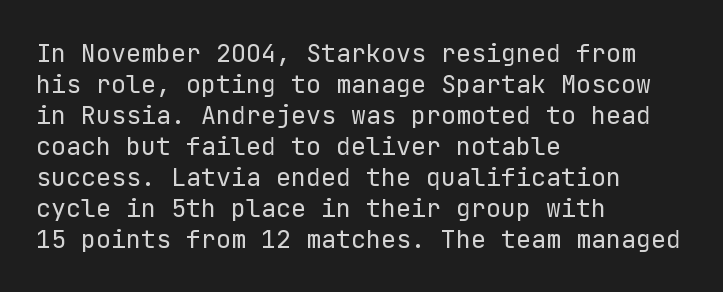
{"italic": "no", "bold": "no", "underline": "no", "align": "left", "line_spacing_ratio": 1.24, "letter_spacing": "normal", "letter_spacing_em": 0.0, "glyph_px": 25}
